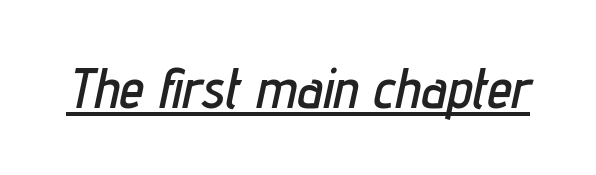
{"italic": "yes", "lean": "right", "slant_degrees": 12, "width": "condensed", "stroke_contrast": "low", "x_height": "medium", "monospaced": "no", "underline": "yes", "letter_spacing": "normal", "letter_spacing_em": 0.0, "glyph_px": 56}
